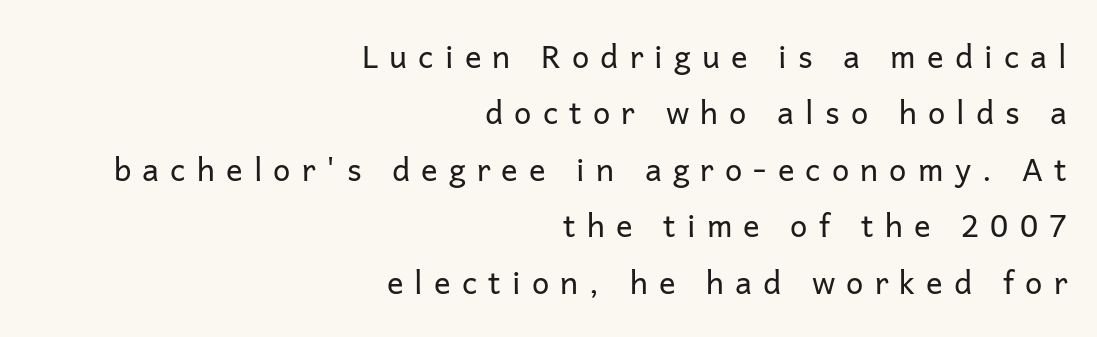
The image shows 31 px regular-weight sans-serif type, upright; set right-aligned, line spacing 1.82x, unusually wide letter spacing (+0.36 em), not underlined; low stroke contrast and a medium x-height.
